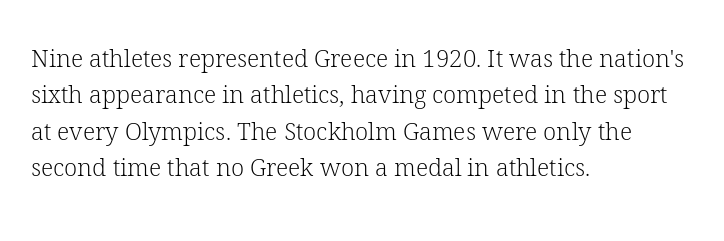
{"italic": "no", "bold": "no", "underline": "no", "align": "left", "line_spacing": "normal", "line_spacing_ratio": 1.52, "letter_spacing": "normal", "letter_spacing_em": 0.0, "glyph_px": 24}
